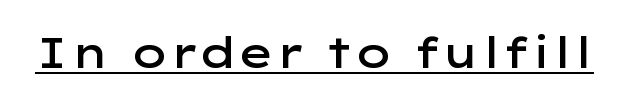
The image shows 43 px semibold, wide sans-serif type, upright; set normal letter spacing, underlined; low stroke contrast and a medium x-height.
